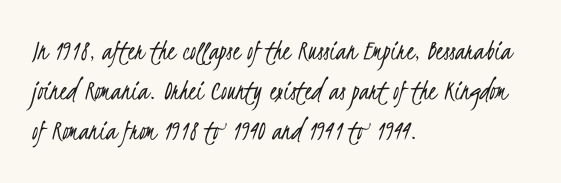
{"serif": "no", "bold": "no", "weight": "light", "width": "condensed", "stroke_contrast": "low", "x_height": "small", "monospaced": "no", "underline": "no", "align": "left", "line_spacing": "normal", "line_spacing_ratio": 1.34, "letter_spacing": "normal", "letter_spacing_em": 0.0, "glyph_px": 30}
